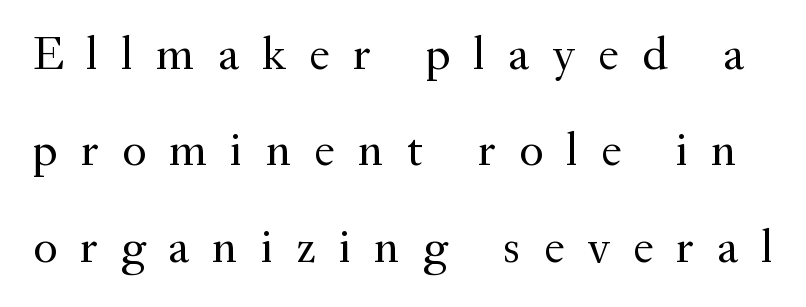
Q: Is the text bold? A: No.
Q: Is the text italic (slanted)? A: No, it is upright.
Q: Is the typeface a serif or a sans-serif typeface? A: Serif.
Q: Is the text underlined? A: No.
Q: Is the spacing between letters normal or unusually wide? A: Unusually wide.
Q: Is the spacing between lines tight, normal or loose? A: Loose.
Q: Width (condensed, normal, or wide)? A: Normal.
Q: Stroke contrast? A: Medium.
Q: x-height? A: Small.
Q: Monospaced? A: No.
